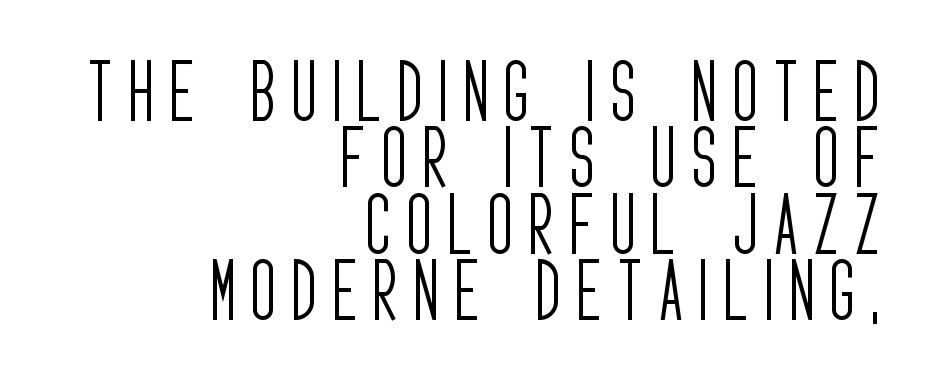
Q: Is the text bold? A: No.
Q: Is the text italic (slanted)? A: No, it is upright.
Q: Is the typeface a serif or a sans-serif typeface? A: Sans-serif.
Q: Is the text underlined? A: No.
Q: How is the paragraph aligned? A: Right-aligned.
Q: Is the spacing between letters normal or unusually wide? A: Unusually wide.
Q: Is the spacing between lines tight, normal or loose? A: Tight.
Q: Width (condensed, normal, or wide)? A: Condensed.
Q: Stroke contrast? A: Low.
Q: x-height? A: Large.
Q: Monospaced? A: No.
